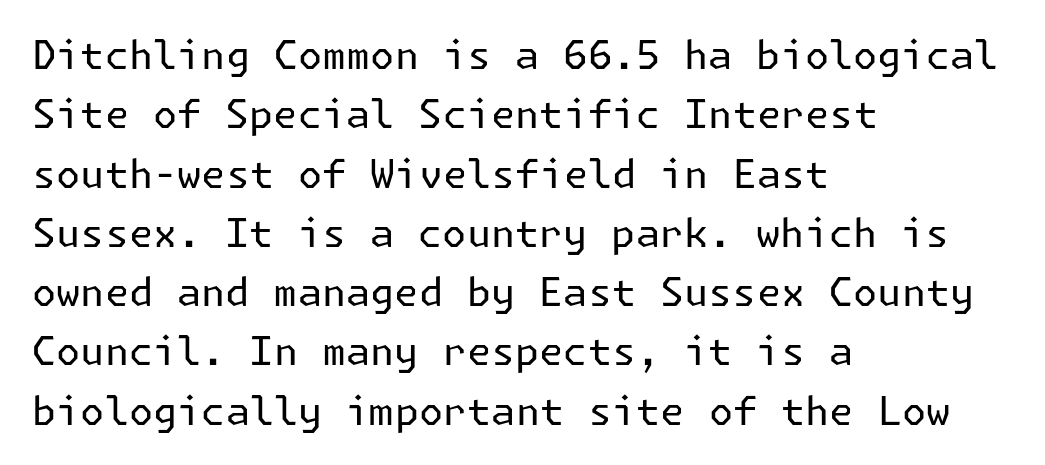
Q: Is the text bold? A: No.
Q: Is the text italic (slanted)? A: No, it is upright.
Q: Is the typeface a serif or a sans-serif typeface? A: Sans-serif.
Q: Is the text underlined? A: No.
Q: How is the paragraph aligned? A: Left-aligned.
Q: Is the spacing between letters normal or unusually wide? A: Normal.
Q: Is the spacing between lines tight, normal or loose? A: Normal.
Q: Width (condensed, normal, or wide)? A: Normal.
Q: Stroke contrast? A: Low.
Q: x-height? A: Medium.
